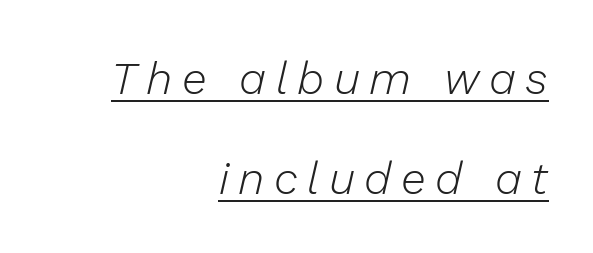
The image shows 45 px light type, italic (leaning right); set right-aligned, loose line spacing (2.23x), unusually wide letter spacing (+0.21 em), underlined; low stroke contrast and a medium x-height.
